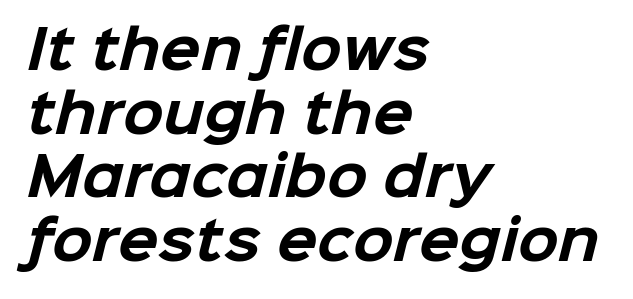
Q: Is the text bold? A: Yes.
Q: Is the typeface a serif or a sans-serif typeface? A: Sans-serif.
Q: Is the text underlined? A: No.
Q: How is the paragraph aligned? A: Left-aligned.
Q: Is the spacing between letters normal or unusually wide? A: Normal.
Q: Width (condensed, normal, or wide)? A: Normal.
Q: Stroke contrast? A: Low.
Q: x-height? A: Medium.
Q: Monospaced? A: No.
